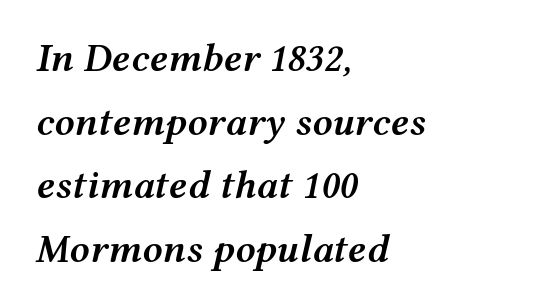
Q: Is the text bold? A: Semi-bold.
Q: Is the text italic (slanted)? A: Yes, it leans right by about 12 degrees.
Q: Is the text underlined? A: No.
Q: How is the paragraph aligned? A: Left-aligned.
Q: Is the spacing between letters normal or unusually wide? A: Normal.
Q: Is the spacing between lines tight, normal or loose? A: Normal.
Q: Width (condensed, normal, or wide)? A: Wide.
Q: Stroke contrast? A: Medium.
Q: x-height? A: Medium.
Q: Monospaced? A: No.
